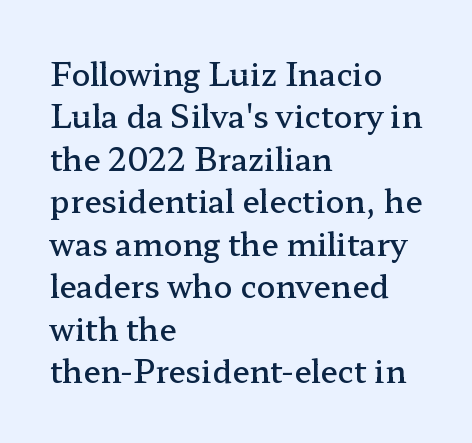
Q: Is the text bold? A: Semi-bold.
Q: Is the text italic (slanted)? A: No, it is upright.
Q: Is the typeface a serif or a sans-serif typeface? A: Serif.
Q: Is the text underlined? A: No.
Q: How is the paragraph aligned? A: Left-aligned.
Q: Is the spacing between letters normal or unusually wide? A: Normal.
Q: Is the spacing between lines tight, normal or loose? A: Normal.
Q: Width (condensed, normal, or wide)? A: Wide.
Q: Stroke contrast? A: Low.
Q: x-height? A: Medium.
Q: Monospaced? A: No.
